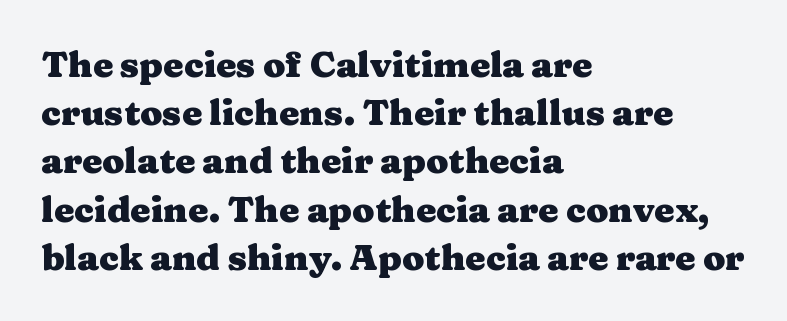
Q: Is the text bold? A: Yes.
Q: Is the text italic (slanted)? A: No, it is upright.
Q: Is the typeface a serif or a sans-serif typeface? A: Serif.
Q: Is the text underlined? A: No.
Q: How is the paragraph aligned? A: Left-aligned.
Q: Is the spacing between letters normal or unusually wide? A: Normal.
Q: Is the spacing between lines tight, normal or loose? A: Normal.
Q: Width (condensed, normal, or wide)? A: Wide.
Q: Stroke contrast? A: Medium.
Q: x-height? A: Medium.
Q: Monospaced? A: No.
